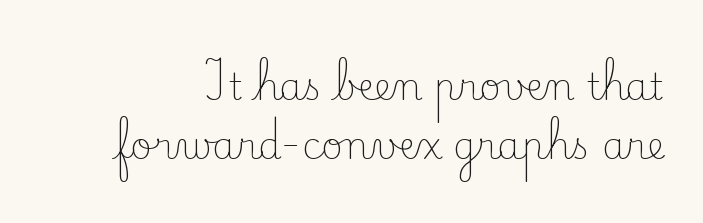
The image shows 37 px light serif type, upright; set normal line spacing (1.6x), normal letter spacing, not underlined; low stroke contrast and a small x-height.
